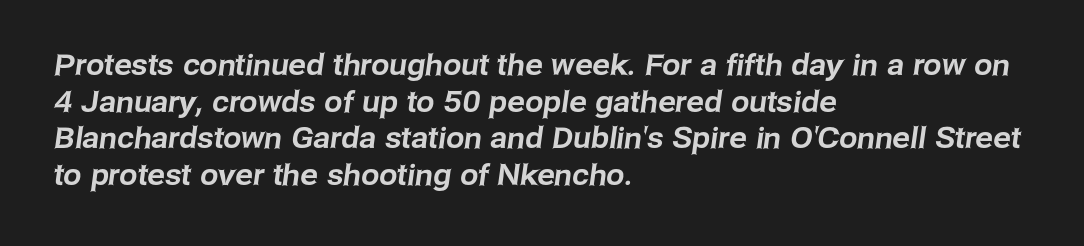
{"serif": "no", "width": "normal", "stroke_contrast": "low", "x_height": "medium", "monospaced": "no", "underline": "no", "align": "left", "line_spacing": "normal", "line_spacing_ratio": 1.26, "letter_spacing": "normal", "letter_spacing_em": 0.0, "glyph_px": 29}
